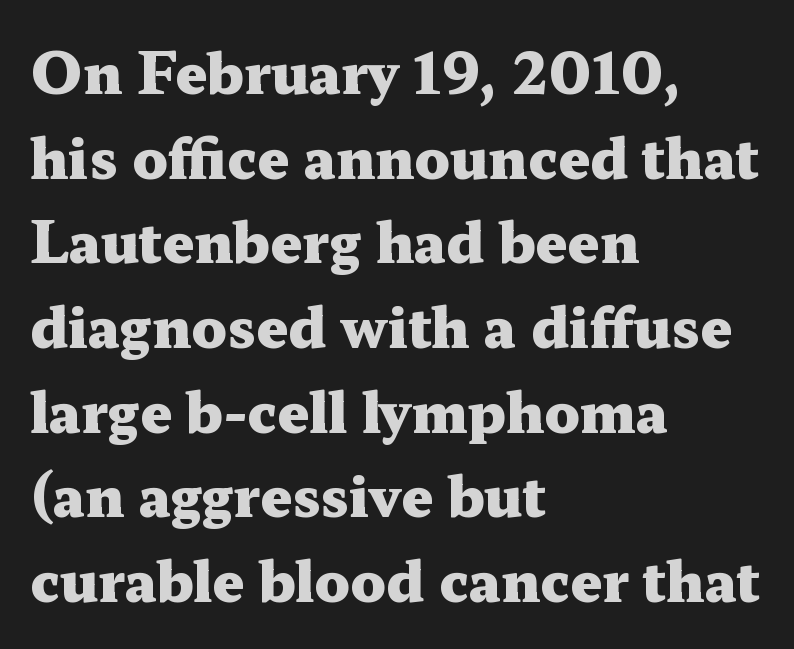
The image shows 55 px heavy, wide serif type, upright; set left-aligned, normal line spacing (1.54x), normal letter spacing, not underlined; medium stroke contrast and a medium x-height.
